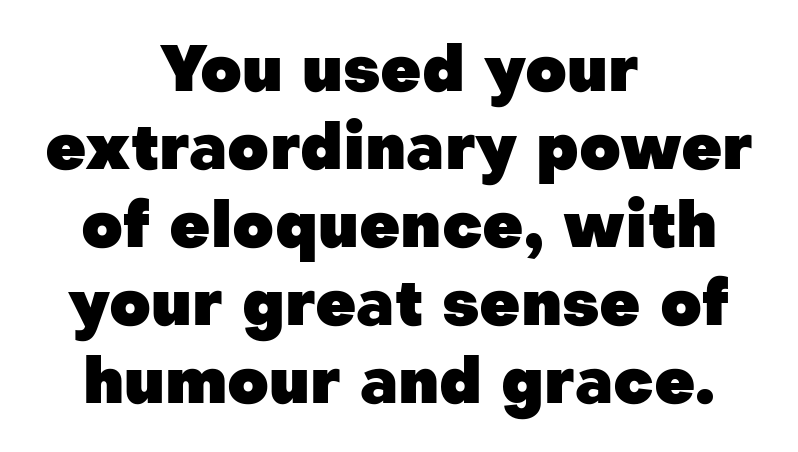
The letters sit at their default tracking, neither squeezed nor spread. Just letters on the line, the space beneath them empty. Each line is balanced around a shared central axis. The letters carry no serifs — their stems end cleanly without finishing strokes. Proportional: the letters do not fall into vertical columns. Quick note: not italic, upright.
